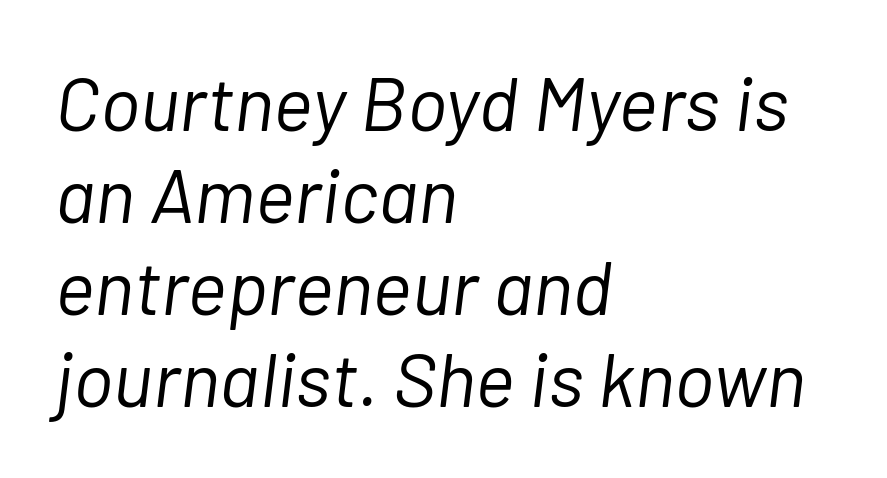
The image shows 76 px light type, italic (leaning right); set left-aligned, line spacing 1.21x, normal letter spacing, not underlined; low stroke contrast and a medium x-height.
